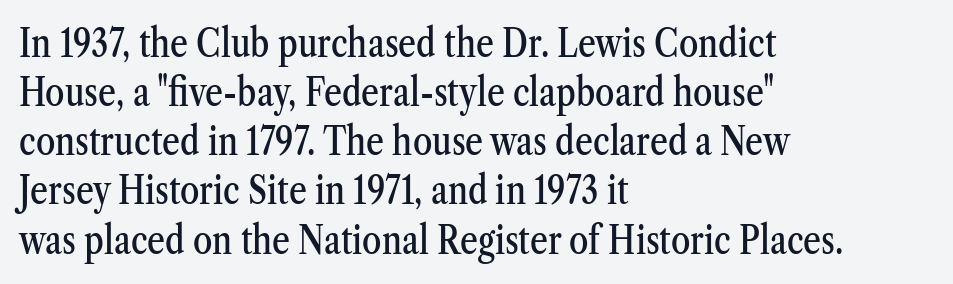
The image shows 39 px condensed serif type, upright; set left-aligned, normal line spacing (1.26x), normal letter spacing, not underlined; medium stroke contrast and a medium x-height.
